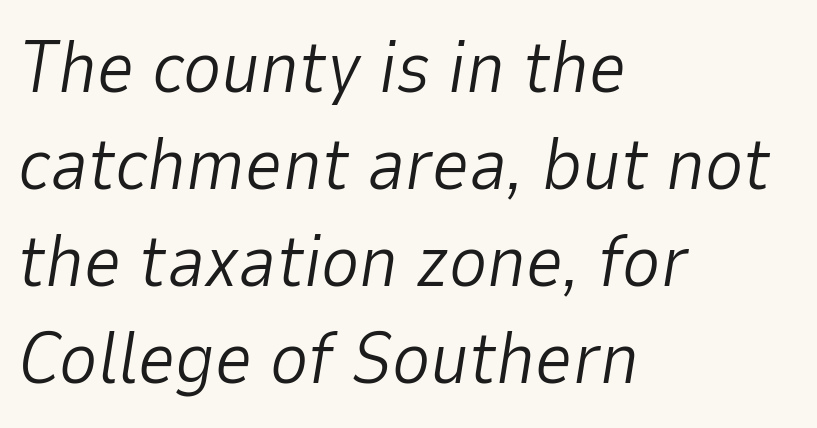
The image shows 73 px light type, italic (leaning right); set left-aligned, normal line spacing (1.33x), normal letter spacing, not underlined; low stroke contrast and a medium x-height.
